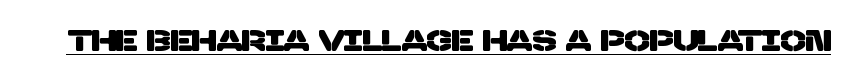
{"serif": "no", "width": "normal", "stroke_contrast": "low", "x_height": "large", "monospaced": "no", "underline": "yes", "letter_spacing": "normal", "letter_spacing_em": 0.0, "glyph_px": 30}
